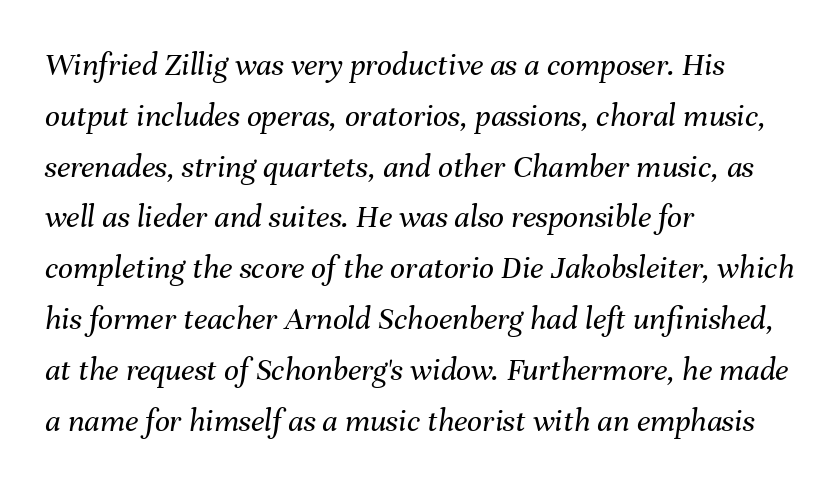
The image shows 33 px regular-weight type, italic (leaning right); set left-aligned, normal line spacing (1.54x), normal letter spacing, not underlined; medium stroke contrast and a medium x-height.
